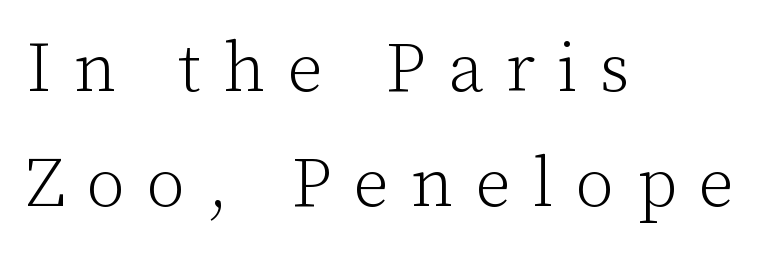
{"serif": "yes", "italic": "no", "bold": "no", "weight": "light", "width": "normal", "stroke_contrast": "low", "x_height": "medium", "monospaced": "no", "underline": "no", "align": "left", "line_spacing": "normal", "line_spacing_ratio": 1.64, "letter_spacing": "wide", "letter_spacing_em": 0.32, "glyph_px": 70}
